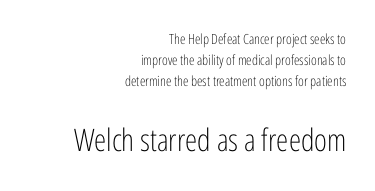
The image shows 31 px light, condensed sans-serif type, upright; set right-aligned, normal line spacing (1.51x), normal letter spacing, not underlined; the second (bottom) block is 2.21x larger; low stroke contrast and a medium x-height.
